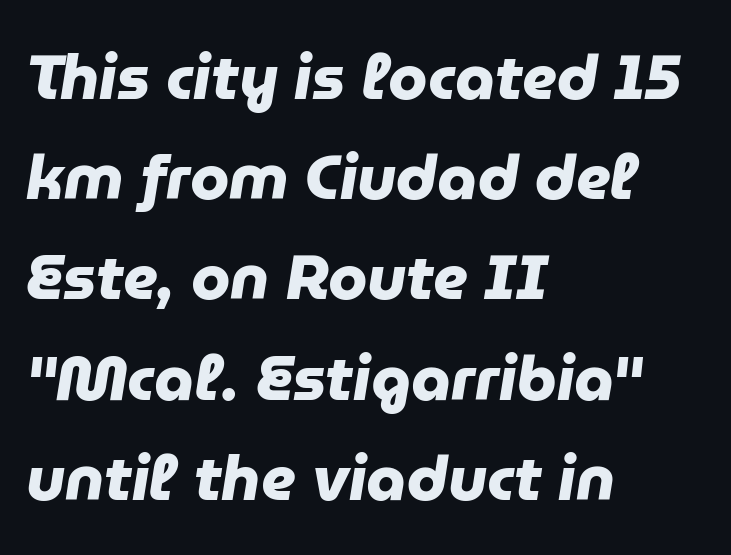
{"serif": "no", "bold": "yes", "weight": "heavy", "width": "normal", "stroke_contrast": "low", "x_height": "medium", "monospaced": "no", "underline": "no", "align": "left", "line_spacing": "normal", "line_spacing_ratio": 1.59, "letter_spacing": "normal", "letter_spacing_em": 0.0, "glyph_px": 63}
